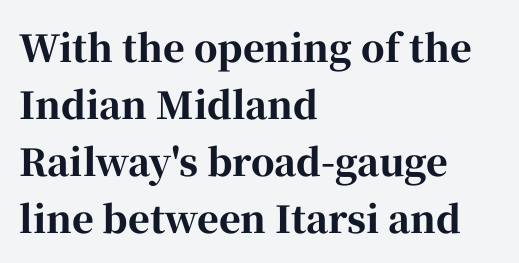
{"serif": "yes", "italic": "no", "bold": "yes", "weight": "bold", "width": "normal", "stroke_contrast": "high", "x_height": "medium", "monospaced": "no", "underline": "no", "align": "left", "line_spacing": "normal", "line_spacing_ratio": 1.54, "letter_spacing": "normal", "letter_spacing_em": 0.0, "glyph_px": 37}
